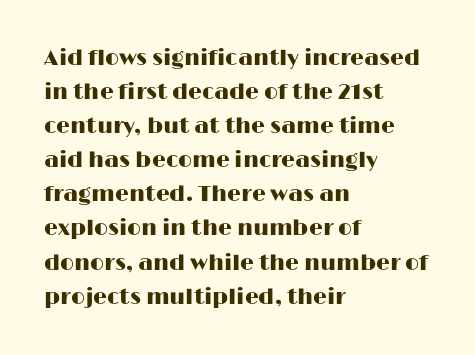
Students, observe: this is what conventionally led text looks like. This sample uses an upright cut, with every glyph sitting square on the baseline. A clean baseline with only descenders dipping below it. Each word holds together tightly as a unit, with standard inter-letter gaps.
